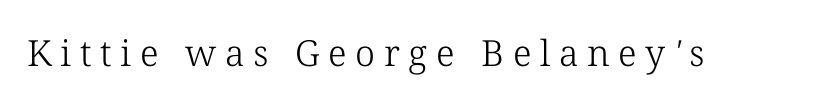
The image shows 36 px light serif type; set unusually wide letter spacing (+0.24 em), not underlined; low stroke contrast and a medium x-height.
